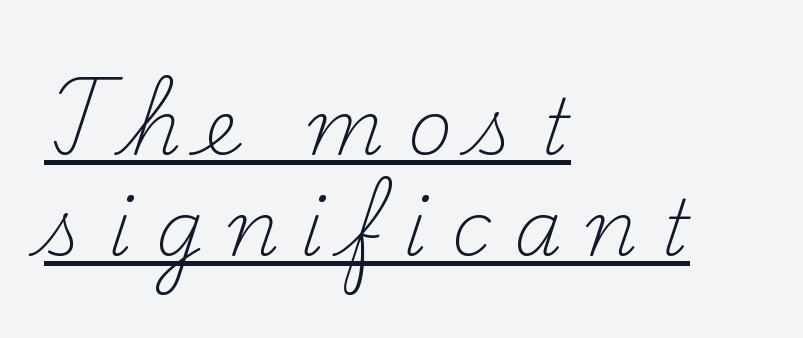
Decoration check: the copy is underlined. Letter spacing: wide.
